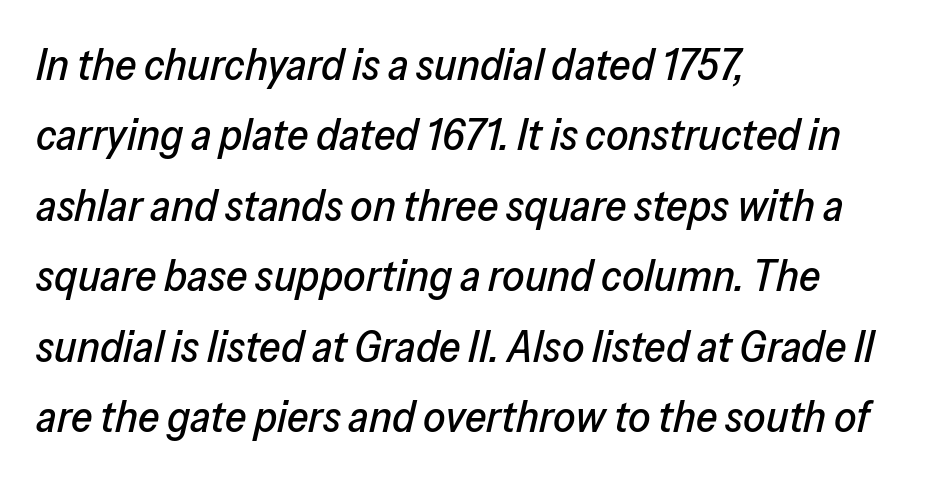
Spacing verdict: proportional, widths tailored to each character. Quick note: underline off. Every character sits at an angle, as italics do. One glance says typical: line gaps are just what's usual. In terms of letterspacing, this is plain default setting.
